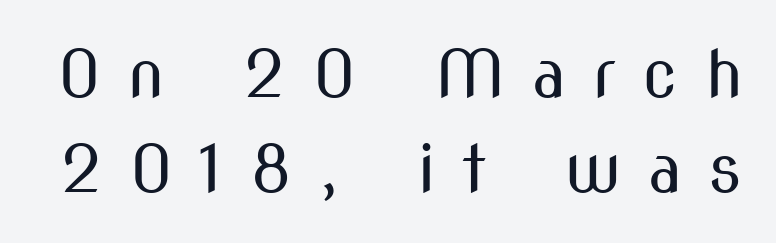
Q: Is the text bold? A: No.
Q: Is the text italic (slanted)? A: No, it is upright.
Q: Is the typeface a serif or a sans-serif typeface? A: Sans-serif.
Q: Is the text underlined? A: No.
Q: Is the spacing between letters normal or unusually wide? A: Unusually wide.
Q: Is the spacing between lines tight, normal or loose? A: Normal.
Q: Width (condensed, normal, or wide)? A: Condensed.
Q: Stroke contrast? A: Medium.
Q: x-height? A: Medium.
Q: Monospaced? A: No.
